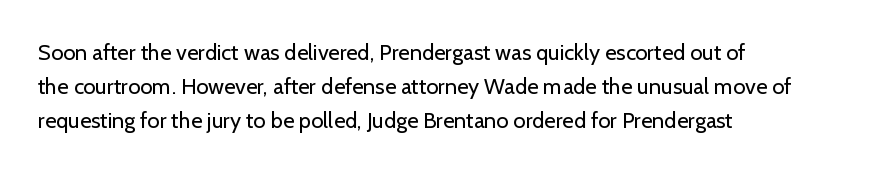
These lines stack with their left ends in a neat column. Any mark beneath the type? The region is blank. Short note: letters normally spaced. The type sits square on the baseline with zero lean.
